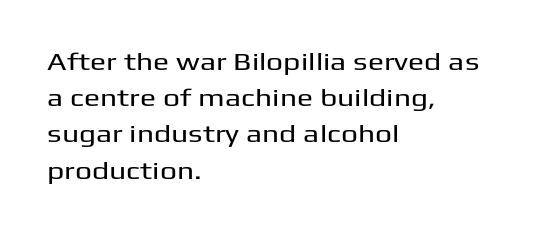
{"italic": "no", "underline": "no", "align": "left", "line_spacing": "normal", "line_spacing_ratio": 1.51, "letter_spacing": "normal", "letter_spacing_em": 0.0, "glyph_px": 24}
